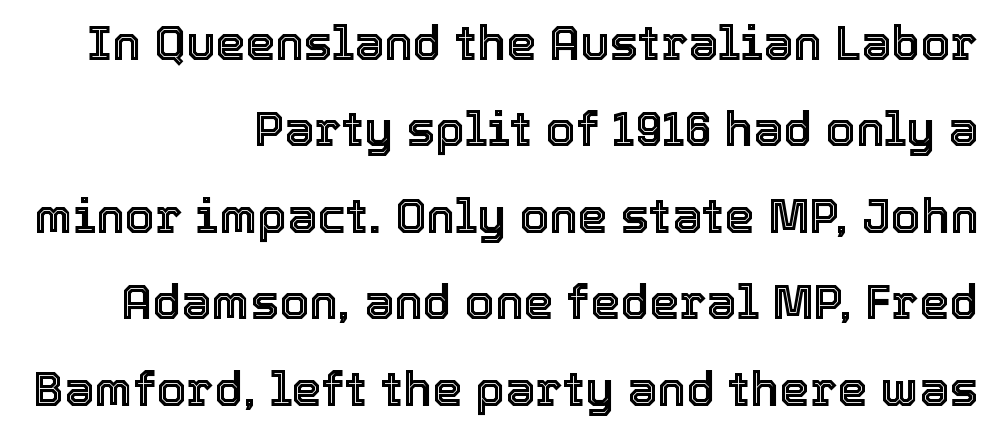
The image shows 48 px text type, upright; set right-aligned, line spacing 1.8x, normal letter spacing, not underlined; a medium x-height.
